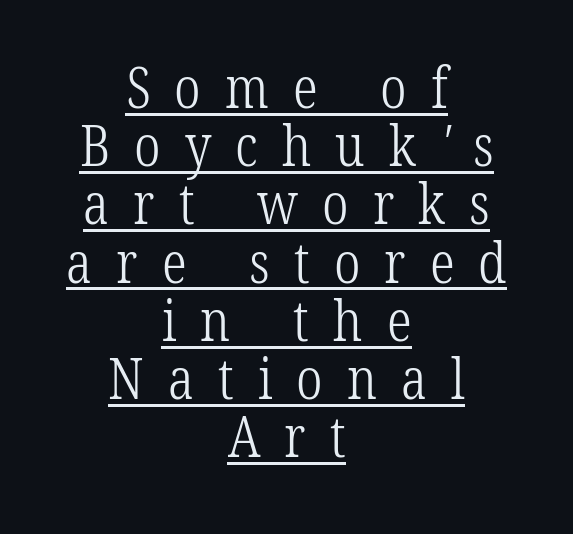
Q: Is the text bold? A: No.
Q: Is the typeface a serif or a sans-serif typeface? A: Serif.
Q: Is the text underlined? A: Yes.
Q: How is the paragraph aligned? A: Centered.
Q: Is the spacing between letters normal or unusually wide? A: Unusually wide.
Q: Is the spacing between lines tight, normal or loose? A: Tight.
Q: Width (condensed, normal, or wide)? A: Condensed.
Q: Stroke contrast? A: Low.
Q: x-height? A: Medium.
Q: Monospaced? A: No.
